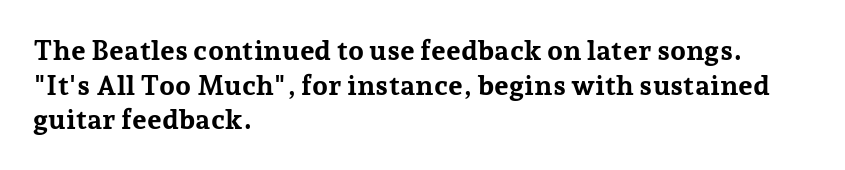
The horizontal fit of the characters is conventional and even. The paragraph shown leans on its left margin. The face used here is proportionally spaced, like ordinary book or web type. Old-style or modern, the face here clearly has serifs.
